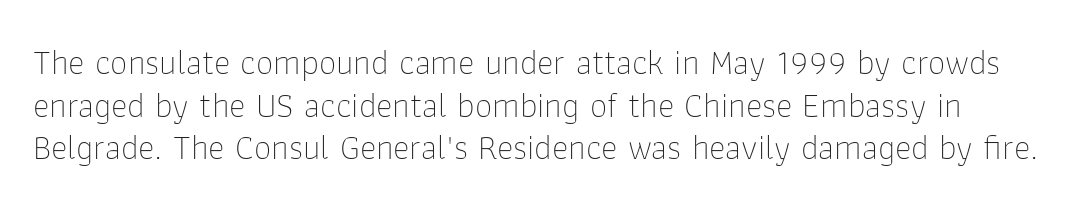
No italicization has been applied; the sample stays upright. Typographically, this falls in the sans-serif category. This sample uses plain, unmodified letter spacing. Note the varied advance widths — an 'i' is clearly narrower than an 'm'. Weight: in the light-to-regular range.
